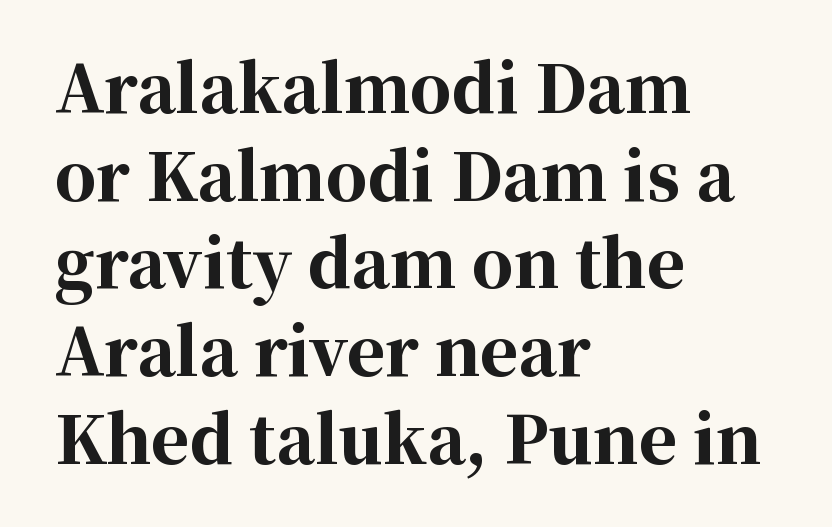
{"serif": "yes", "italic": "no", "bold": "yes", "weight": "bold", "width": "normal", "stroke_contrast": "high", "x_height": "medium", "monospaced": "no", "underline": "no", "align": "left", "line_spacing": "normal", "line_spacing_ratio": 1.35, "letter_spacing": "normal", "letter_spacing_em": 0.0, "glyph_px": 65}
